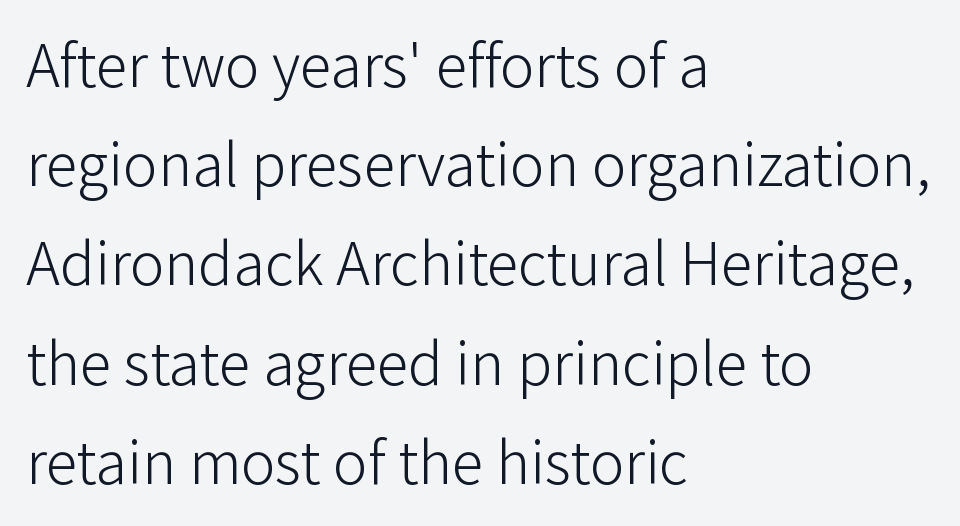
Letters have the restrained weight of plain body copy at most. Caption: standard tracking, unaltered. Underline: absent. Grotesque or geometric, the face here clearly has no serifs. Each letter keeps its own natural width here, so spacing adapts to shape.
